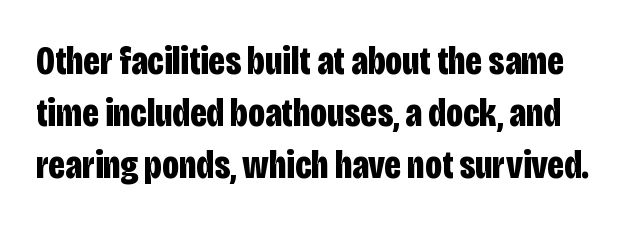
Q: Is the text bold? A: Yes.
Q: Is the text italic (slanted)? A: No, it is upright.
Q: Is the typeface a serif or a sans-serif typeface? A: Sans-serif.
Q: Is the text underlined? A: No.
Q: Is the spacing between letters normal or unusually wide? A: Normal.
Q: Is the spacing between lines tight, normal or loose? A: Normal.
Q: Width (condensed, normal, or wide)? A: Condensed.
Q: Stroke contrast? A: Low.
Q: x-height? A: Large.
Q: Monospaced? A: No.
